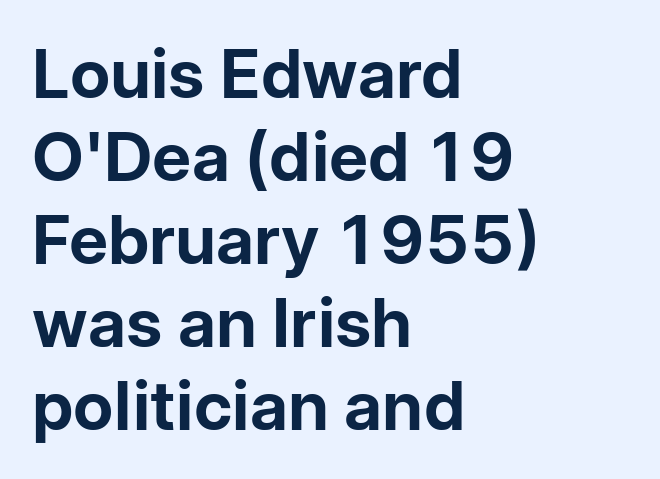
Q: Is the text bold? A: Yes.
Q: Is the text italic (slanted)? A: No, it is upright.
Q: Is the typeface a serif or a sans-serif typeface? A: Sans-serif.
Q: Is the text underlined? A: No.
Q: How is the paragraph aligned? A: Left-aligned.
Q: Is the spacing between letters normal or unusually wide? A: Normal.
Q: Width (condensed, normal, or wide)? A: Normal.
Q: Stroke contrast? A: Low.
Q: x-height? A: Medium.
Q: Monospaced? A: No.
